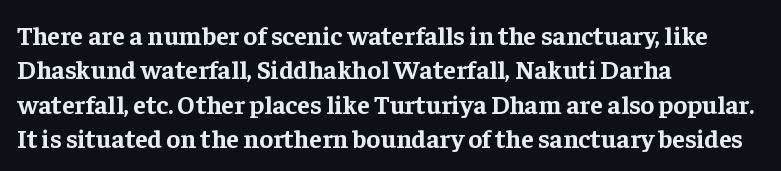
The image shows 26 px bold type, upright; set left-aligned, normal line spacing (1.32x), normal letter spacing, not underlined.
